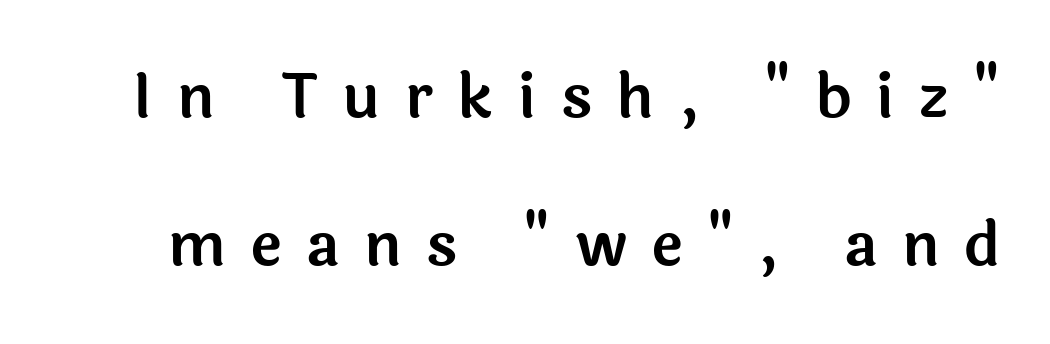
{"serif": "no", "italic": "no", "width": "normal", "x_height": "medium", "monospaced": "no", "underline": "no", "line_spacing": "loose", "line_spacing_ratio": 2.43, "letter_spacing": "wide", "letter_spacing_em": 0.4, "glyph_px": 61}
